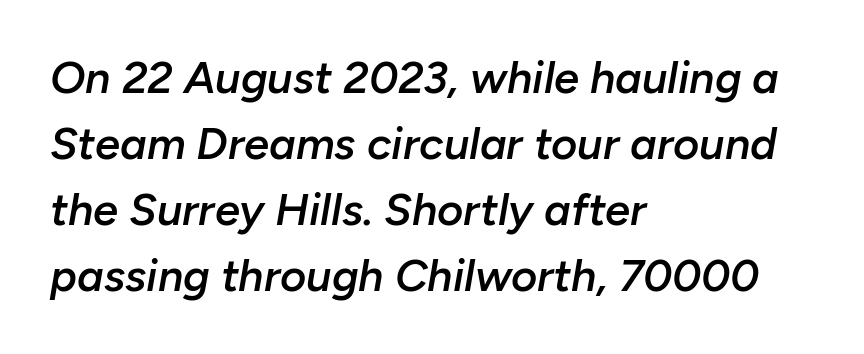
Q: Is the text bold? A: Semi-bold.
Q: Is the text italic (slanted)? A: Yes, it leans right by about 10 degrees.
Q: Is the text underlined? A: No.
Q: How is the paragraph aligned? A: Left-aligned.
Q: Is the spacing between letters normal or unusually wide? A: Normal.
Q: Is the spacing between lines tight, normal or loose? A: Normal.
Q: Width (condensed, normal, or wide)? A: Normal.
Q: Stroke contrast? A: Low.
Q: x-height? A: Medium.
Q: Monospaced? A: No.
